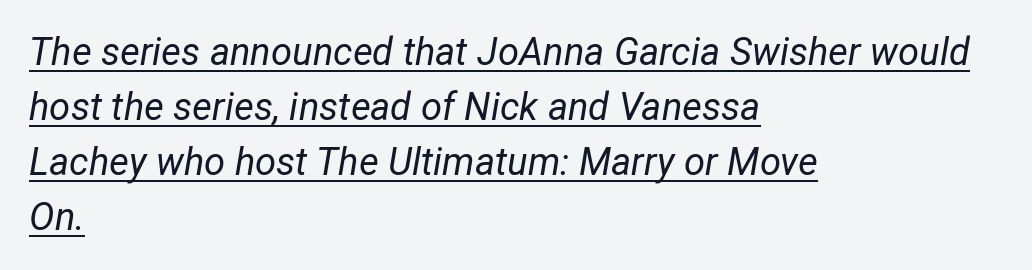
{"italic": "yes", "lean": "right", "slant_degrees": 12, "bold": "no", "weight": "regular", "width": "normal", "stroke_contrast": "low", "x_height": "medium", "monospaced": "no", "underline": "yes", "align": "left", "line_spacing": "normal", "line_spacing_ratio": 1.45, "letter_spacing": "normal", "letter_spacing_em": 0.0, "glyph_px": 38}
